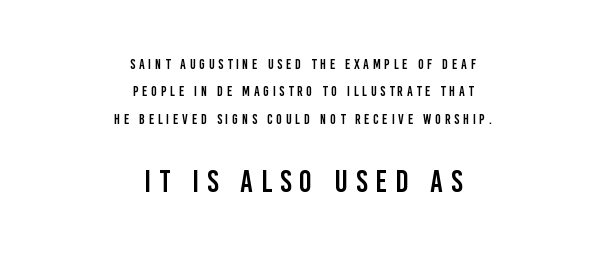
{"serif": "no", "italic": "no", "width": "condensed", "stroke_contrast": "low", "x_height": "large", "monospaced": "no", "underline": "no", "align": "center", "line_spacing": "loose", "line_spacing_ratio": 1.96, "letter_spacing": "wide", "letter_spacing_em": 0.26, "larger_block": "second", "size_ratio": 2.21, "glyph_px": 31}
